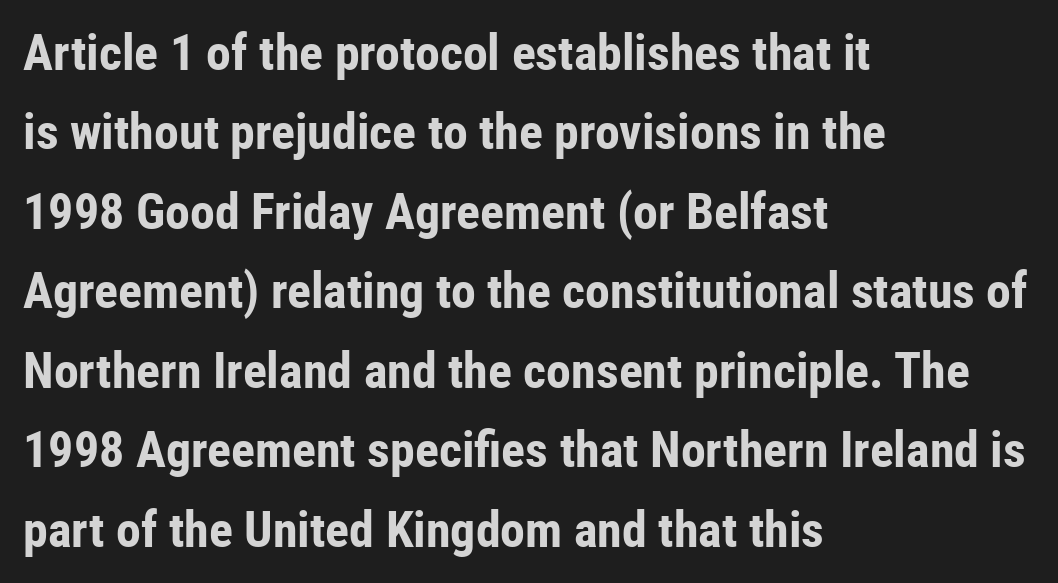
{"serif": "no", "italic": "no", "bold": "yes", "weight": "bold", "width": "condensed", "stroke_contrast": "low", "x_height": "medium", "monospaced": "no", "underline": "no", "align": "left", "line_spacing": "normal", "line_spacing_ratio": 1.59, "letter_spacing": "normal", "letter_spacing_em": 0.0, "glyph_px": 50}
